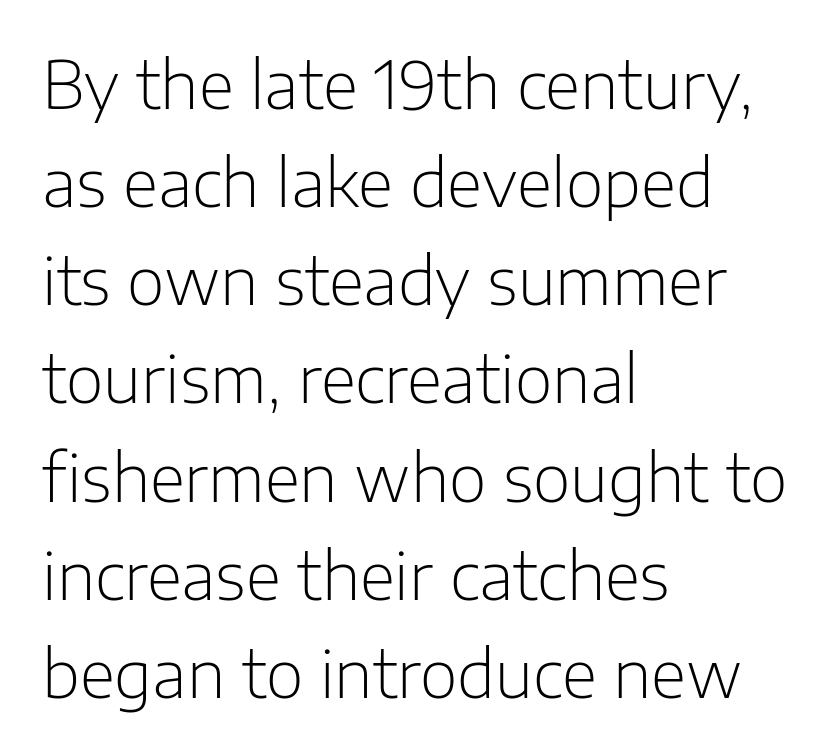
The image shows 65 px light sans-serif type, upright; set left-aligned, normal line spacing (1.51x), normal letter spacing, not underlined; low stroke contrast and a medium x-height.
